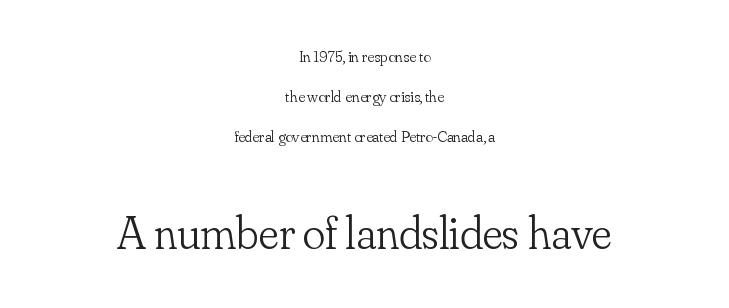
{"serif": "yes", "italic": "no", "bold": "no", "weight": "light", "width": "normal", "stroke_contrast": "low", "x_height": "small", "monospaced": "no", "underline": "no", "align": "center", "line_spacing": "loose", "line_spacing_ratio": 2.49, "letter_spacing": "normal", "letter_spacing_em": 0.0, "larger_block": "second", "size_ratio": 2.94, "glyph_px": 47}
